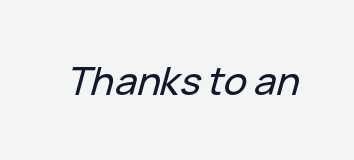
The image shows 39 px text type, italic (leaning right); set normal letter spacing, not underlined; low stroke contrast and a medium x-height.
